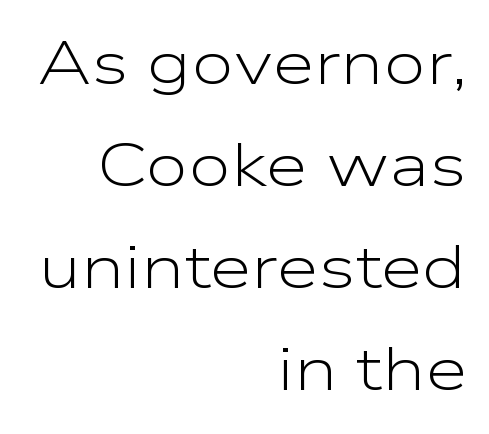
Q: Is the text bold? A: No.
Q: Is the text italic (slanted)? A: No, it is upright.
Q: Is the typeface a serif or a sans-serif typeface? A: Sans-serif.
Q: Is the text underlined? A: No.
Q: How is the paragraph aligned? A: Right-aligned.
Q: Is the spacing between letters normal or unusually wide? A: Normal.
Q: Is the spacing between lines tight, normal or loose? A: Normal.
Q: Width (condensed, normal, or wide)? A: Wide.
Q: Stroke contrast? A: Low.
Q: x-height? A: Medium.
Q: Monospaced? A: No.
